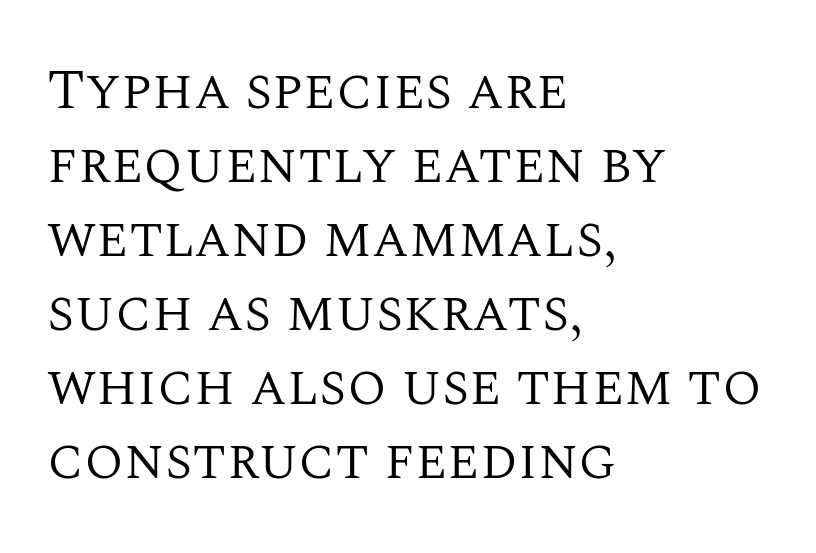
{"serif": "yes", "italic": "no", "bold": "no", "weight": "regular", "width": "normal", "stroke_contrast": "medium", "x_height": "large", "monospaced": "no", "underline": "no", "align": "left", "line_spacing": "normal", "line_spacing_ratio": 1.3, "letter_spacing": "normal", "letter_spacing_em": 0.0, "glyph_px": 57}
